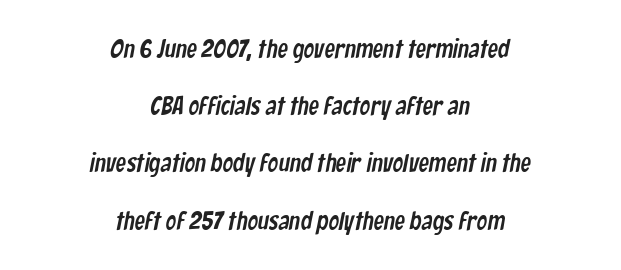
The image shows 26 px text type; set centered, loose line spacing (2.2x), normal letter spacing, not underlined.
